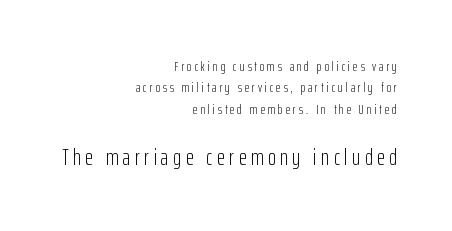
The image shows 23 px text type, upright; set right-aligned, normal line spacing (1.53x), unusually wide letter spacing (+0.21 em), not underlined; the second (bottom) block is 1.64x larger.
